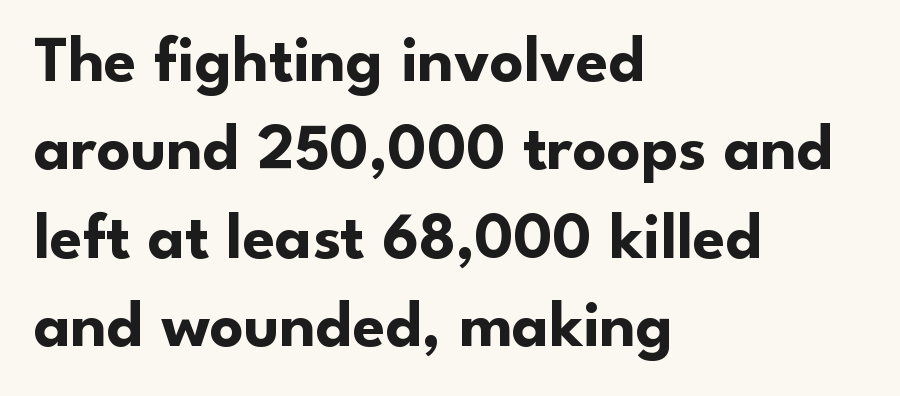
The space between consecutive lines is moderate. Caption: bold face, heavy strokes. Every row of glyphs begins at an identical x-position on the left. Nothing sits at the stroke ends, so this counts as sans-serif.
